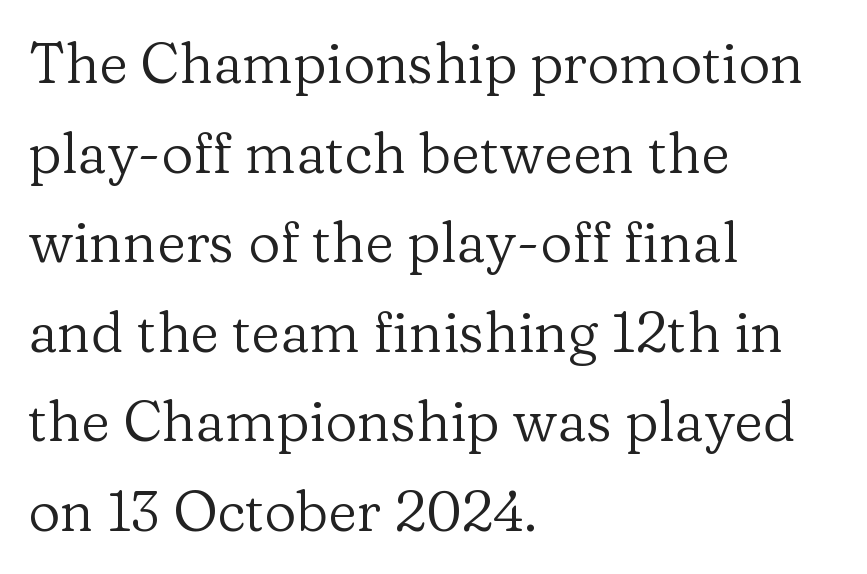
Q: Is the text bold? A: No.
Q: Is the text italic (slanted)? A: No, it is upright.
Q: Is the typeface a serif or a sans-serif typeface? A: Serif.
Q: Is the text underlined? A: No.
Q: How is the paragraph aligned? A: Left-aligned.
Q: Is the spacing between letters normal or unusually wide? A: Normal.
Q: Is the spacing between lines tight, normal or loose? A: Normal.
Q: Width (condensed, normal, or wide)? A: Normal.
Q: Stroke contrast? A: Low.
Q: x-height? A: Medium.
Q: Monospaced? A: No.
